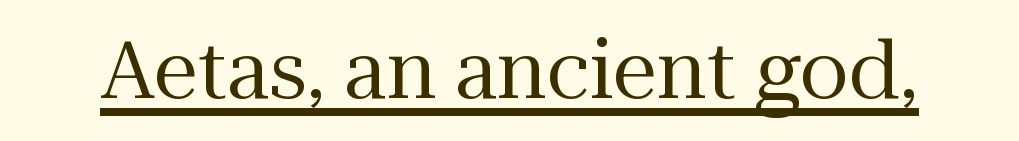
{"serif": "yes", "italic": "no", "bold": "no", "weight": "regular", "width": "normal", "stroke_contrast": "medium", "x_height": "medium", "monospaced": "no", "underline": "yes", "letter_spacing": "normal", "letter_spacing_em": 0.0, "glyph_px": 80}
